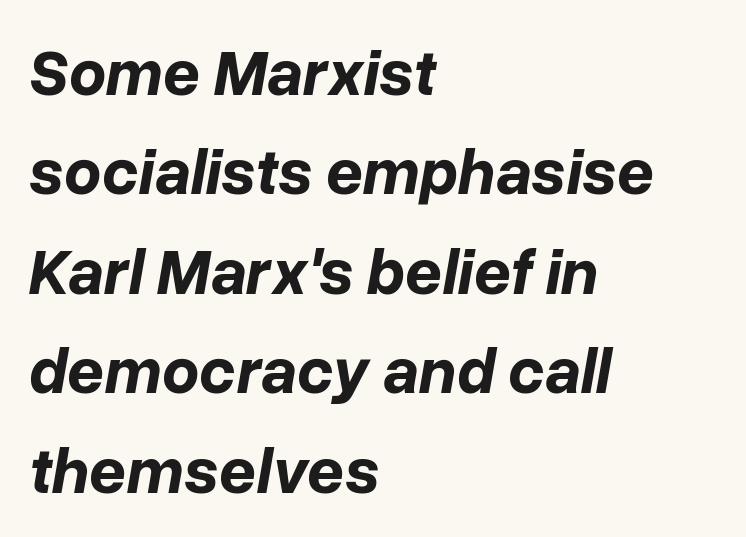
Each letter keeps its own natural width here, so spacing adapts to shape. Interline gaps are of average width in this sample. The font is running at its bold setting. Would a proofreader flag this as italicized? Yes.
